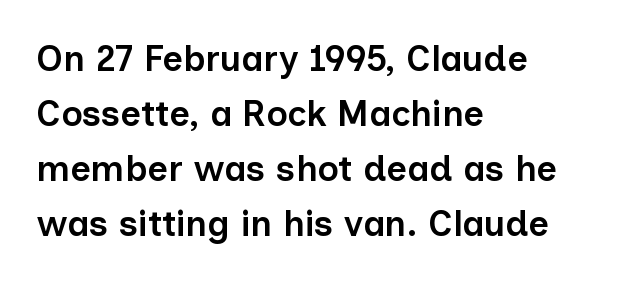
The image shows 36 px semibold sans-serif type, upright; set left-aligned, normal line spacing (1.53x), normal letter spacing, not underlined; low stroke contrast and a medium x-height.
